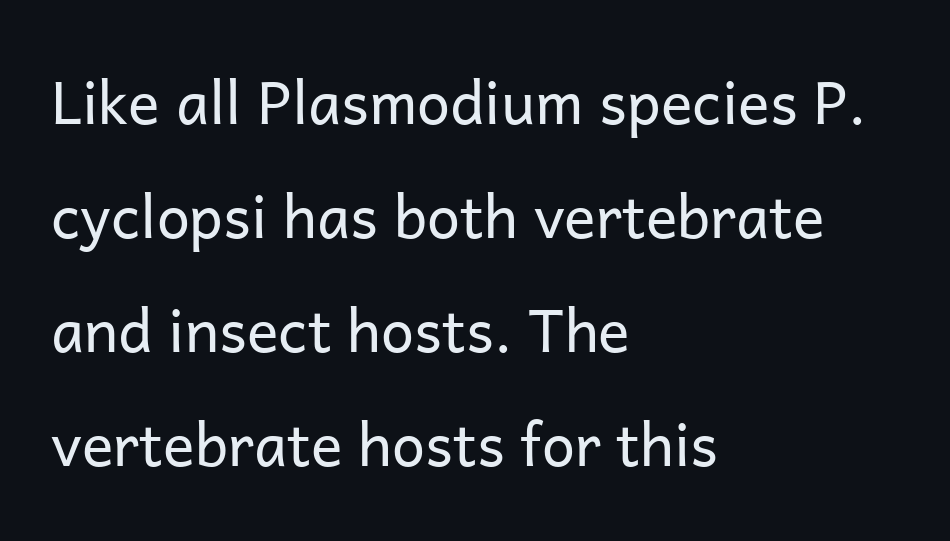
Q: Is the text bold? A: No.
Q: Is the text italic (slanted)? A: No, it is upright.
Q: Is the typeface a serif or a sans-serif typeface? A: Sans-serif.
Q: Is the text underlined? A: No.
Q: How is the paragraph aligned? A: Left-aligned.
Q: Is the spacing between letters normal or unusually wide? A: Normal.
Q: Is the spacing between lines tight, normal or loose? A: Loose.
Q: Width (condensed, normal, or wide)? A: Normal.
Q: Stroke contrast? A: Low.
Q: x-height? A: Medium.
Q: Monospaced? A: No.
